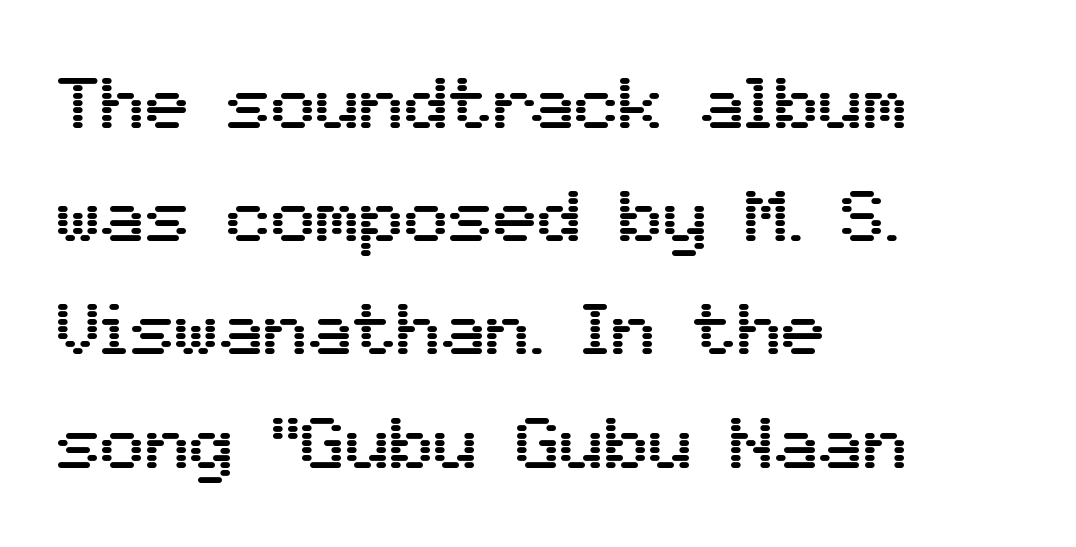
Q: Is the text italic (slanted)? A: No, it is upright.
Q: Is the typeface a serif or a sans-serif typeface? A: Sans-serif.
Q: Is the text underlined? A: No.
Q: How is the paragraph aligned? A: Left-aligned.
Q: Is the spacing between letters normal or unusually wide? A: Normal.
Q: Is the spacing between lines tight, normal or loose? A: Normal.
Q: Width (condensed, normal, or wide)? A: Normal.
Q: Stroke contrast? A: Medium.
Q: x-height? A: Medium.
Q: Monospaced? A: No.
